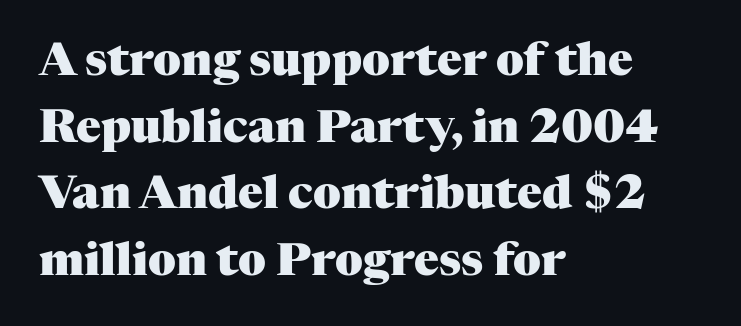
The image shows 46 px heavy serif type, upright; set left-aligned, normal line spacing (1.45x), normal letter spacing, not underlined; medium stroke contrast and a medium x-height.
